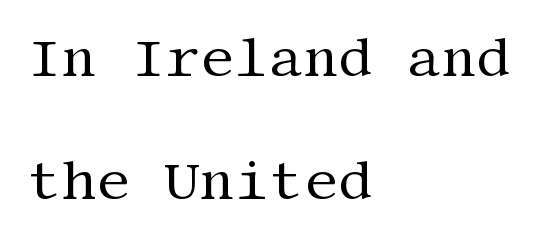
Q: Is the text bold? A: No.
Q: Is the text italic (slanted)? A: No, it is upright.
Q: Is the typeface a serif or a sans-serif typeface? A: Serif.
Q: Is the text underlined? A: No.
Q: How is the paragraph aligned? A: Left-aligned.
Q: Is the spacing between letters normal or unusually wide? A: Normal.
Q: Is the spacing between lines tight, normal or loose? A: Loose.
Q: Width (condensed, normal, or wide)? A: Normal.
Q: Stroke contrast? A: Medium.
Q: x-height? A: Large.
